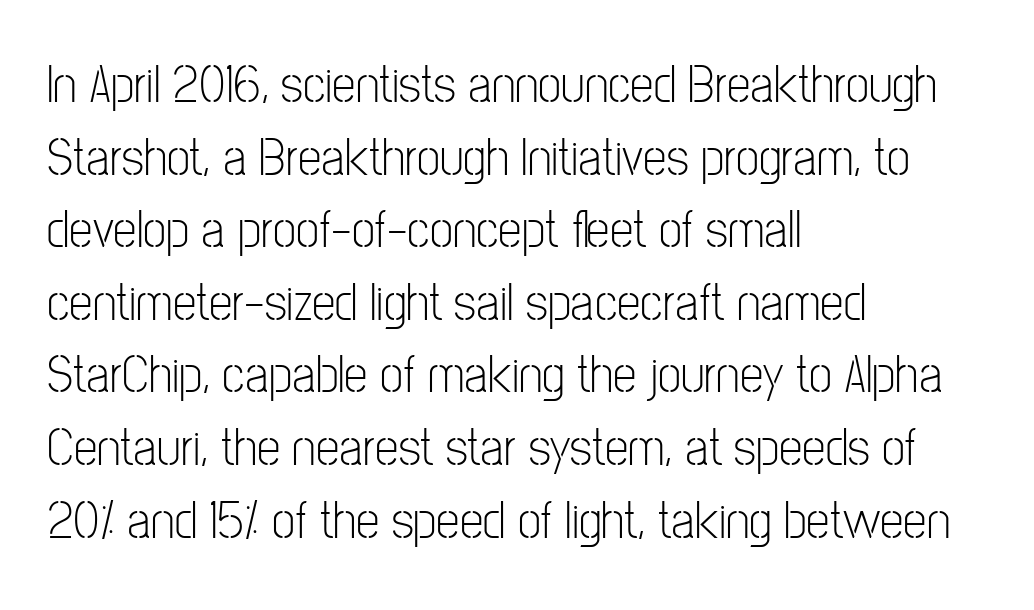
Q: Is the text bold? A: No.
Q: Is the text italic (slanted)? A: No, it is upright.
Q: Is the typeface a serif or a sans-serif typeface? A: Sans-serif.
Q: Is the text underlined? A: No.
Q: How is the paragraph aligned? A: Left-aligned.
Q: Is the spacing between letters normal or unusually wide? A: Normal.
Q: Is the spacing between lines tight, normal or loose? A: Normal.
Q: Width (condensed, normal, or wide)? A: Condensed.
Q: Stroke contrast? A: Low.
Q: x-height? A: Medium.
Q: Monospaced? A: No.
